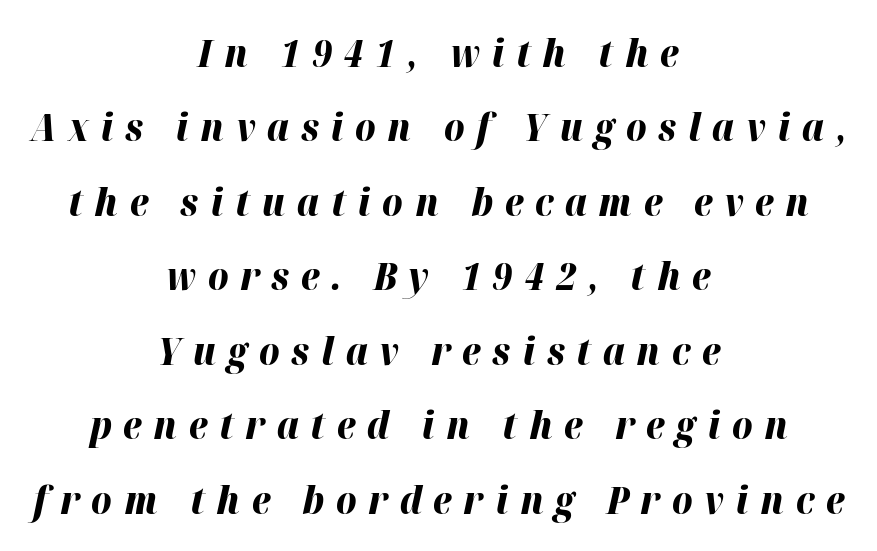
Honestly, there is no underline to notice here at all. Each glyph is drawn with heavy, bold strokes. Is the type slanted? Yes — the strokes lean at a clear angle. The paragraph has two soft edges and a firm central axis. The face used here is proportionally spaced, like ordinary book or web type.
